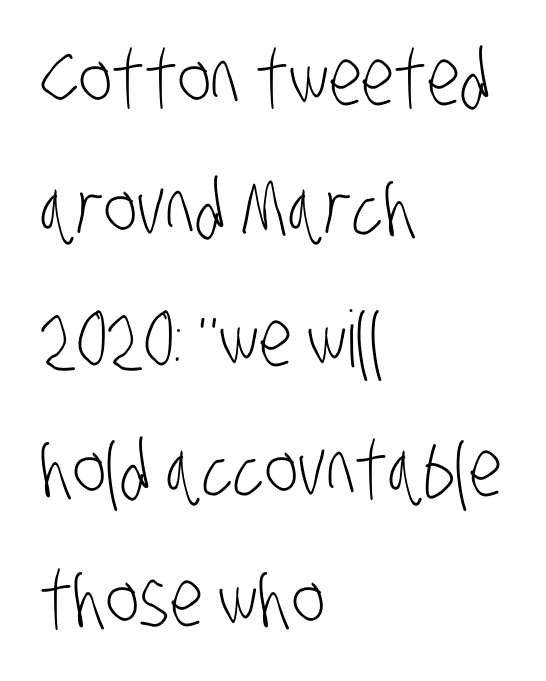
Q: Is the text bold? A: No.
Q: Is the typeface a serif or a sans-serif typeface? A: Sans-serif.
Q: Is the text underlined? A: No.
Q: How is the paragraph aligned? A: Left-aligned.
Q: Is the spacing between letters normal or unusually wide? A: Normal.
Q: Is the spacing between lines tight, normal or loose? A: Normal.
Q: Width (condensed, normal, or wide)? A: Condensed.
Q: Stroke contrast? A: Low.
Q: x-height? A: Large.
Q: Monospaced? A: No.
